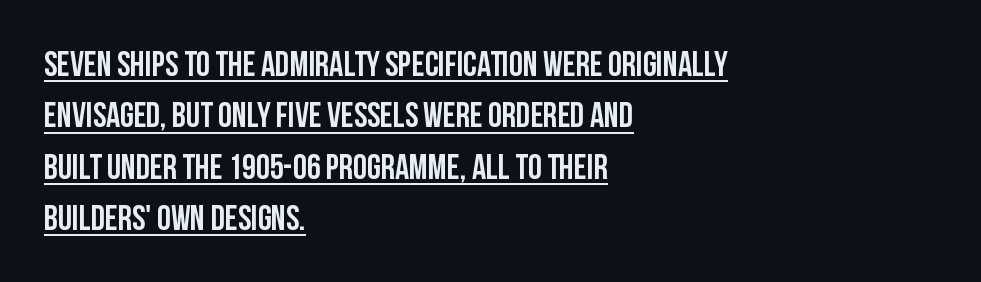
Notice how a bar underscores the lettering throughout. Line spacing here is normal. Do the letters lean? They stand straight. Compared with a centered layout, this one pins lines to the left instead.
